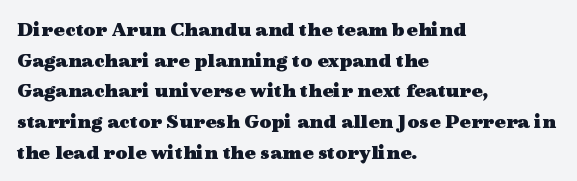
Q: Is the text bold? A: Yes.
Q: Is the text italic (slanted)? A: No, it is upright.
Q: Is the text underlined? A: No.
Q: How is the paragraph aligned? A: Left-aligned.
Q: Is the spacing between letters normal or unusually wide? A: Normal.
Q: Is the spacing between lines tight, normal or loose? A: Normal.
